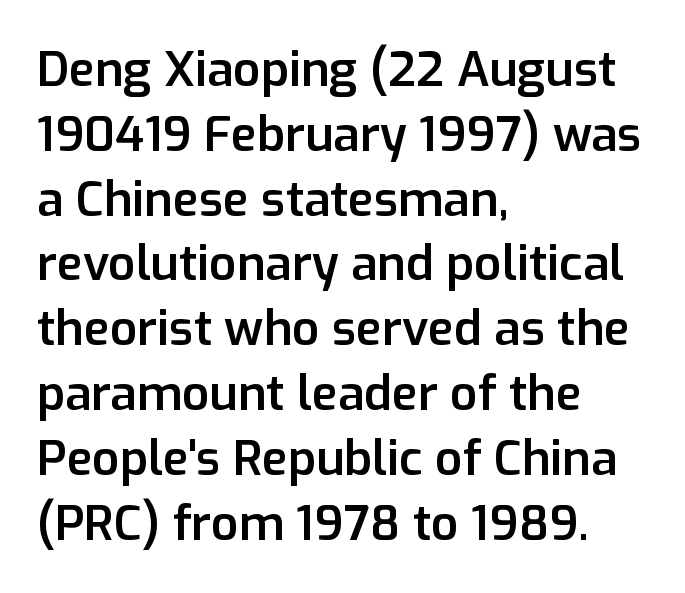
The letters stand upright; this is a roman face. Characters follow at the spacing the type designer built in. This rendering employs a face without finishing strokes, i.e., a sans-serif. Here the designer chose a conventional face with non-uniform glyph widths. Underlining? Definitely not there.
